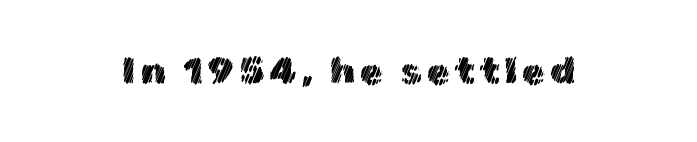
The image shows 38 px text type, upright; set not underlined; a medium x-height.
